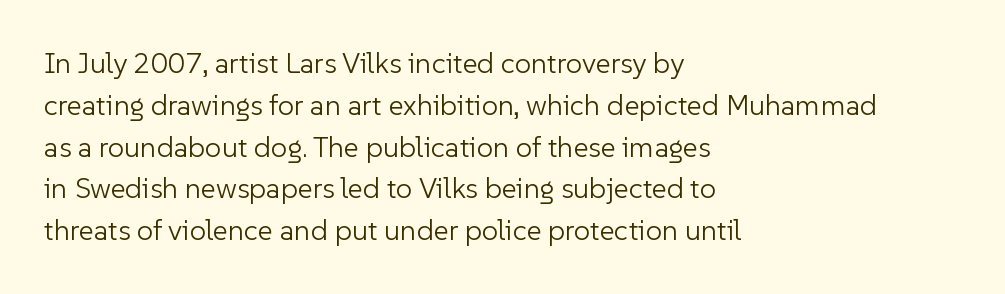
Tall strokes in this sample are plumb rather than angled. No feet cap the strokes, marking this as sans-serif type. Glance below the letters and you will spot only blank space. Every row of glyphs begins at an identical x-position on the left. The face used here is proportionally spaced, like ordinary book or web type. The letters sit at their default tracking, neither squeezed nor spread.
